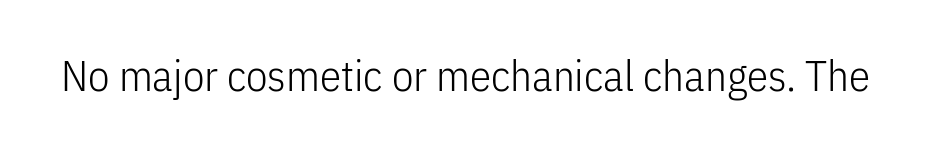
The image shows 43 px light, condensed sans-serif type, upright; set normal letter spacing, not underlined; low stroke contrast and a medium x-height.
